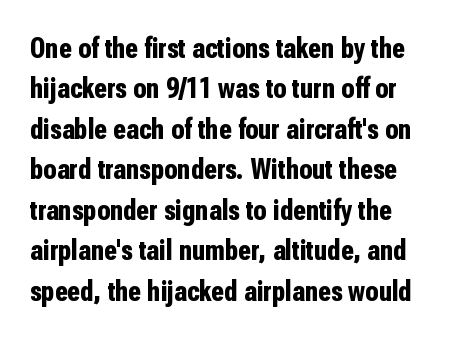
The image shows 30 px bold, condensed sans-serif type, upright; set normal line spacing (1.35x), normal letter spacing, not underlined; low stroke contrast and a medium x-height.
